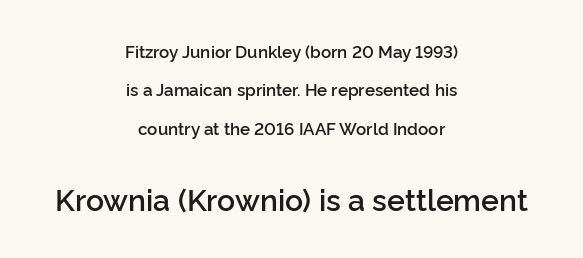
{"serif": "no", "italic": "no", "bold": "semi", "weight": "semibold", "width": "normal", "stroke_contrast": "low", "x_height": "medium", "monospaced": "no", "underline": "no", "align": "center", "line_spacing": "loose", "line_spacing_ratio": 2.26, "letter_spacing": "normal", "letter_spacing_em": 0.0, "larger_block": "second", "size_ratio": 1.76, "glyph_px": 30}
